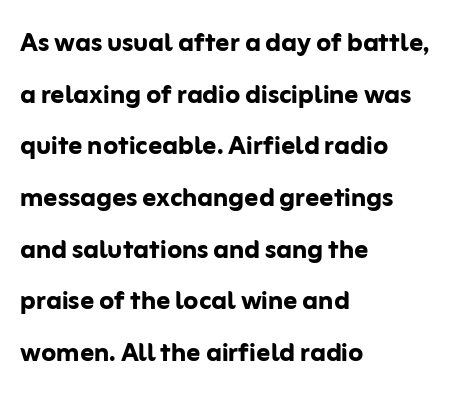
Q: Is the text bold? A: Yes.
Q: Is the text italic (slanted)? A: No, it is upright.
Q: Is the typeface a serif or a sans-serif typeface? A: Sans-serif.
Q: Is the text underlined? A: No.
Q: How is the paragraph aligned? A: Left-aligned.
Q: Is the spacing between letters normal or unusually wide? A: Normal.
Q: Is the spacing between lines tight, normal or loose? A: Normal.
Q: Width (condensed, normal, or wide)? A: Normal.
Q: Stroke contrast? A: Low.
Q: x-height? A: Medium.
Q: Monospaced? A: No.
